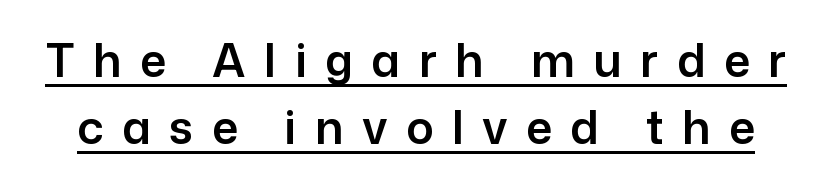
In terms of letterform style, serifs are entirely absent. Does the lettering tilt? It doesn't — this is upright. The line texture is sparse and dotted thanks to wide tracking. Descenders here cross a horizontal rule under the line.
